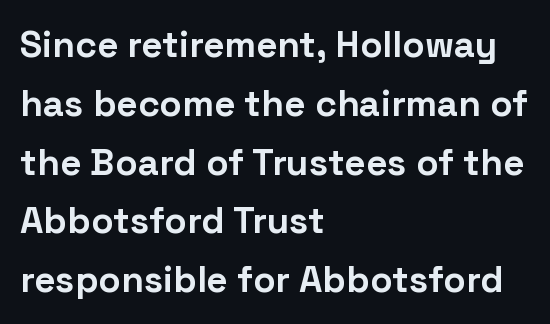
Each word holds together tightly as a unit, with standard inter-letter gaps. The space directly below the letters is spotless. Every letter is thick-stroked: bold, no question. These lines were composed using upright roman letters. Is there much room between lines? A standard amount, neither cramped nor airy. Are there feet on the stems? There aren't — it's a sans.
